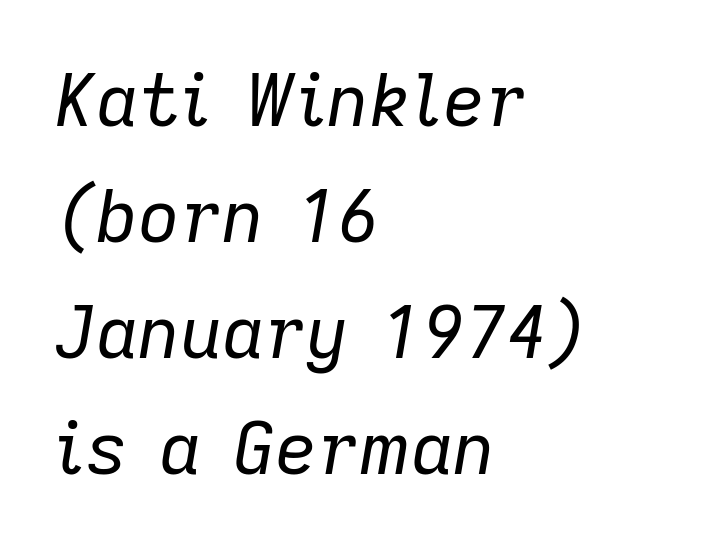
Q: Is the text bold? A: No.
Q: Is the text italic (slanted)? A: Yes, it leans right by about 9 degrees.
Q: Is the text underlined? A: No.
Q: How is the paragraph aligned? A: Left-aligned.
Q: Is the spacing between letters normal or unusually wide? A: Normal.
Q: Is the spacing between lines tight, normal or loose? A: Normal.
Q: Width (condensed, normal, or wide)? A: Normal.
Q: Stroke contrast? A: Low.
Q: x-height? A: Medium.
Q: Monospaced? A: No.
